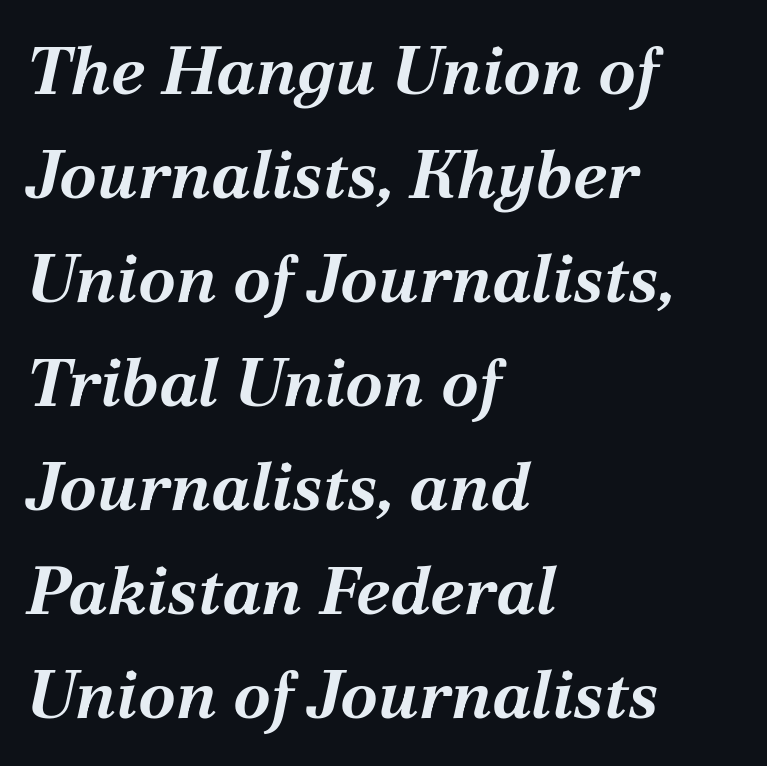
{"italic": "yes", "lean": "right", "slant_degrees": 12, "bold": "yes", "weight": "bold", "width": "normal", "stroke_contrast": "medium", "x_height": "medium", "monospaced": "no", "underline": "no", "align": "left", "line_spacing": "normal", "line_spacing_ratio": 1.53, "letter_spacing": "normal", "letter_spacing_em": 0.0, "glyph_px": 68}
